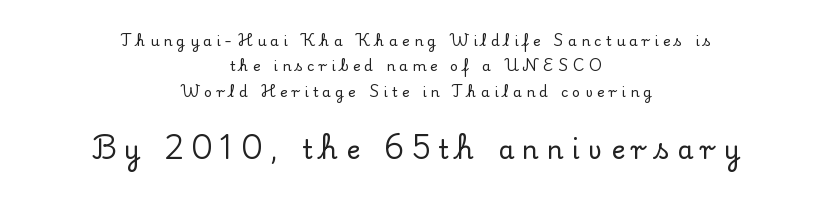
Q: Is the text italic (slanted)? A: No, it is upright.
Q: Is the text underlined? A: No.
Q: How is the paragraph aligned? A: Centered.
Q: Is the spacing between letters normal or unusually wide? A: Unusually wide.
Q: Which block of text is set in a larger size, the first (top) or the second (bottom)? A: The second (bottom) one.
